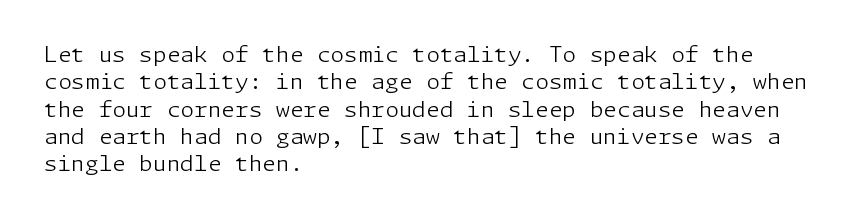
The image shows 22 px text type, upright; set left-aligned, line spacing 1.24x, normal letter spacing, not underlined.
